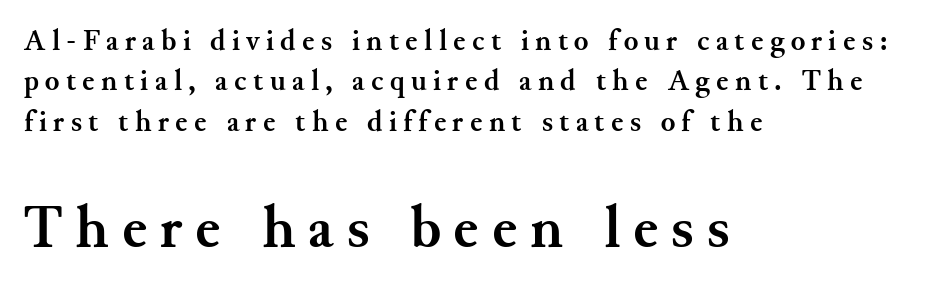
The image shows 61 px semibold serif type, upright; set left-aligned, normal line spacing (1.35x), unusually wide letter spacing (+0.21 em), not underlined; the second (bottom) block is 2.03x larger; medium stroke contrast and a small x-height.
